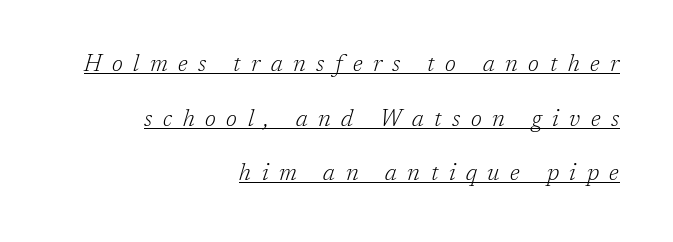
{"italic": "yes", "lean": "right", "slant_degrees": 17, "bold": "no", "underline": "yes", "align": "right", "line_spacing": "loose", "line_spacing_ratio": 2.38, "letter_spacing": "wide", "letter_spacing_em": 0.46, "glyph_px": 23}
